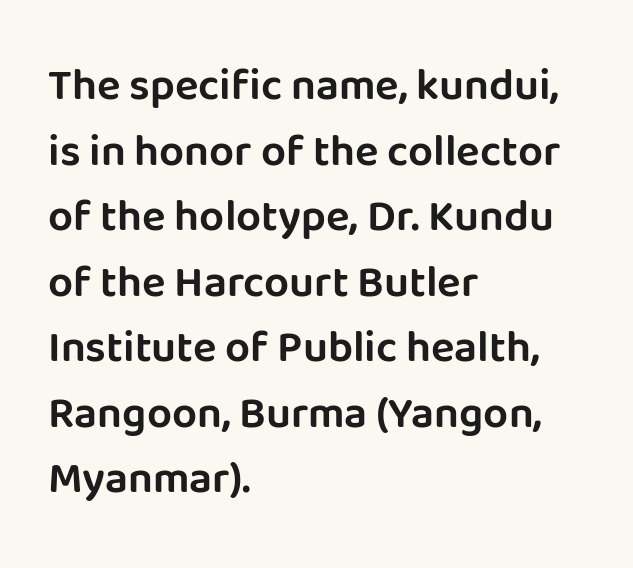
{"serif": "no", "italic": "no", "width": "normal", "stroke_contrast": "low", "x_height": "large", "monospaced": "no", "underline": "no", "align": "left", "line_spacing": "normal", "line_spacing_ratio": 1.49, "letter_spacing": "normal", "letter_spacing_em": 0.0, "glyph_px": 44}
